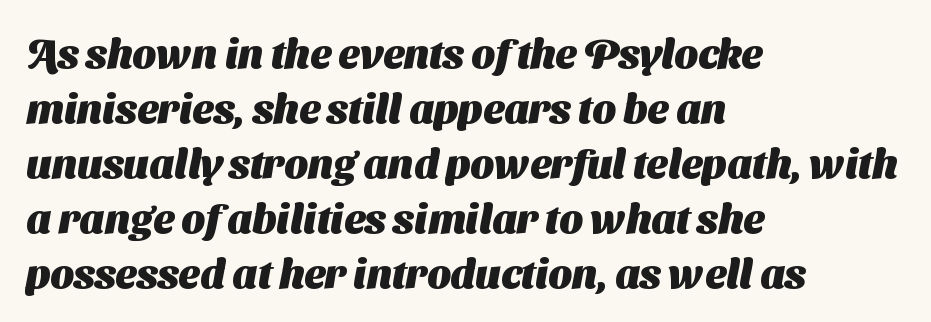
The image shows 41 px heavy sans-serif type; set left-aligned, normal line spacing (1.34x), normal letter spacing, not underlined; medium stroke contrast and a medium x-height.
